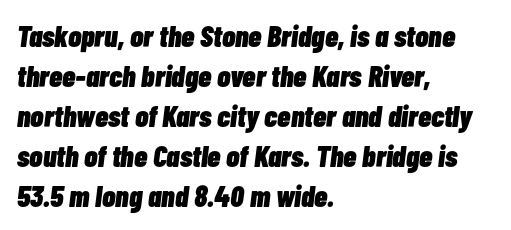
Q: Is the text bold? A: Yes.
Q: Is the text italic (slanted)? A: Yes, it leans right by about 7 degrees.
Q: Is the text underlined? A: No.
Q: How is the paragraph aligned? A: Left-aligned.
Q: Is the spacing between letters normal or unusually wide? A: Normal.
Q: Is the spacing between lines tight, normal or loose? A: Normal.
Q: Width (condensed, normal, or wide)? A: Condensed.
Q: Stroke contrast? A: Low.
Q: x-height? A: Medium.
Q: Monospaced? A: No.
